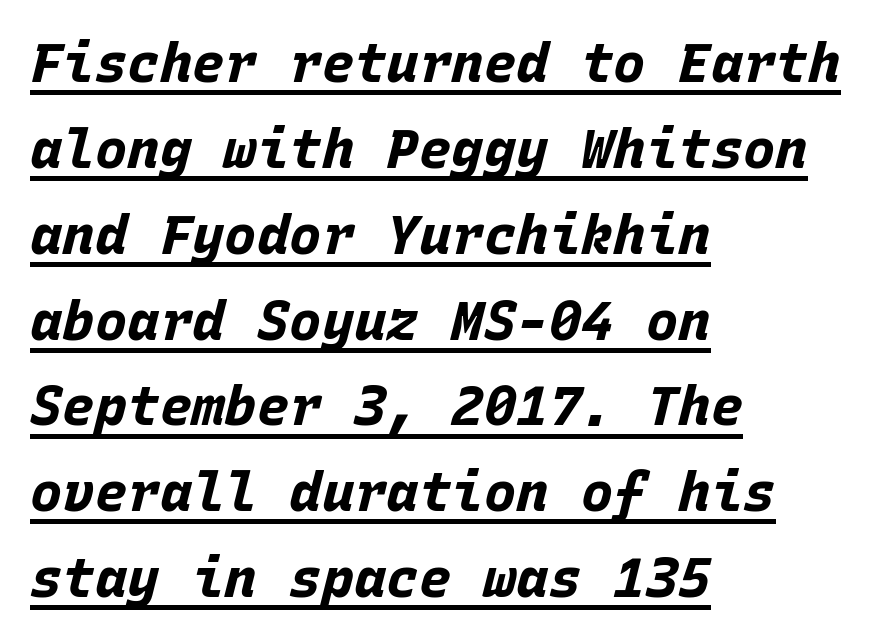
{"italic": "yes", "lean": "right", "slant_degrees": 15, "bold": "yes", "weight": "bold", "width": "normal", "stroke_contrast": "low", "x_height": "large", "monospaced": "yes", "underline": "yes", "align": "left", "line_spacing": "normal", "line_spacing_ratio": 1.59, "letter_spacing": "normal", "letter_spacing_em": 0.0, "glyph_px": 54}
